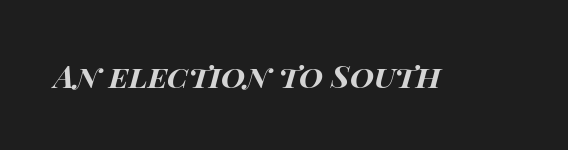
{"italic": "yes", "lean": "right", "slant_degrees": 14, "bold": "yes", "weight": "bold", "width": "wide", "stroke_contrast": "high", "x_height": "large", "monospaced": "no", "underline": "no", "letter_spacing": "normal", "letter_spacing_em": 0.0, "glyph_px": 31}
